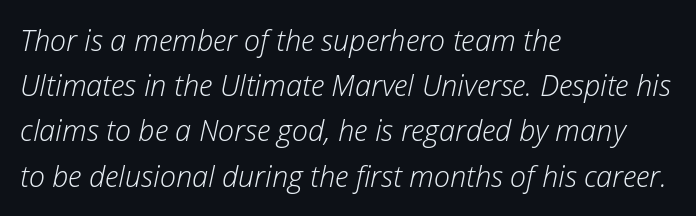
One-word summary of the alignment: left. In terms of posture, this sample is oblique. Nobody touched the tracking dial on this one. The letterforms sit at book weight or below. Normally led — the rows are evenly, conventionally spaced.
